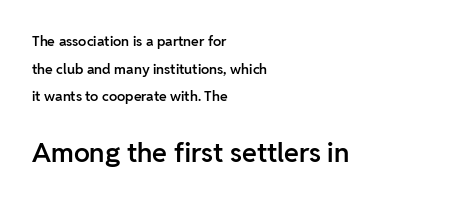
Q: Is the text bold? A: Semi-bold.
Q: Is the text italic (slanted)? A: No, it is upright.
Q: Is the text underlined? A: No.
Q: How is the paragraph aligned? A: Left-aligned.
Q: Is the spacing between letters normal or unusually wide? A: Normal.
Q: Is the spacing between lines tight, normal or loose? A: Loose.
Q: Which block of text is set in a larger size, the first (top) or the second (bottom)? A: The second (bottom) one.
